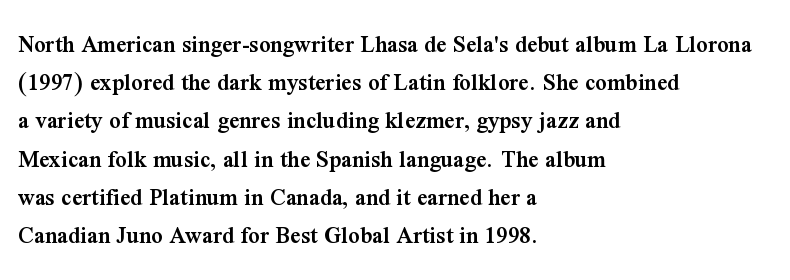
The image shows 25 px text type, upright; set left-aligned, normal line spacing (1.53x), normal letter spacing, not underlined.
